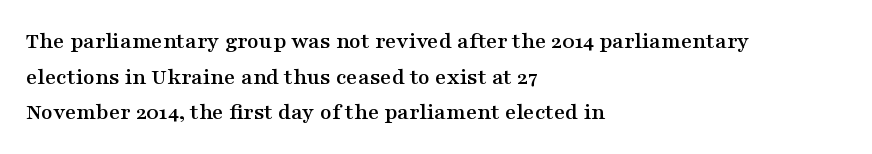
The image shows 24 px text type, upright; set left-aligned, normal line spacing (1.48x), normal letter spacing, not underlined.
